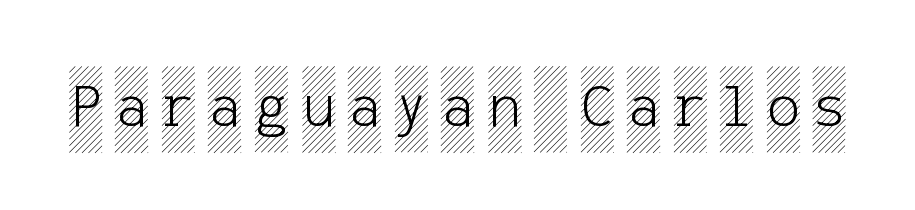
The passage shown has open, widely tracked lettering throughout. Designer's note — italics off, roman on. The passage shown is not underscored anywhere.
